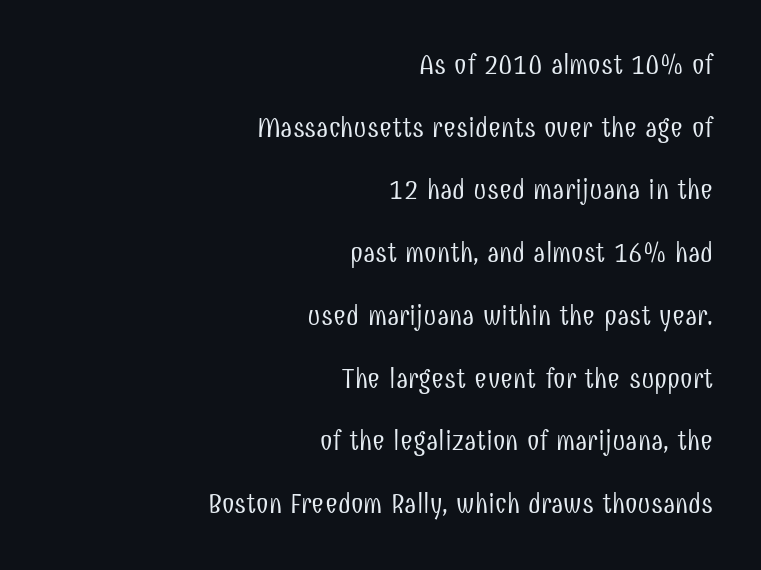
Typeset ragged left — the right edge is the straight one. Each letter's strokes conclude bluntly, with no projecting serifs. Does extra space separate the letters? No, they use regular spacing. The space directly below the letters is spotless. No chunkiness to these letters — they're not bold. Is there any slant? The stems are plumb.
